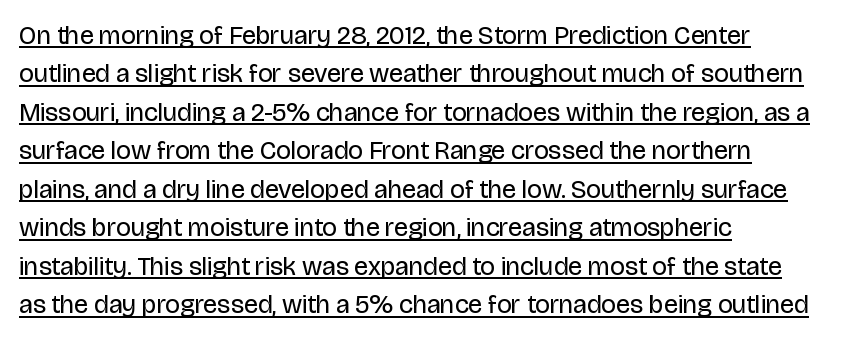
Q: Is the text bold? A: No.
Q: Is the text italic (slanted)? A: No, it is upright.
Q: Is the text underlined? A: Yes.
Q: How is the paragraph aligned? A: Left-aligned.
Q: Is the spacing between letters normal or unusually wide? A: Normal.
Q: Is the spacing between lines tight, normal or loose? A: Normal.
